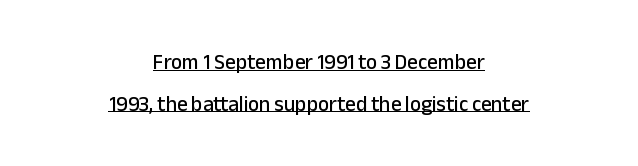
{"italic": "no", "underline": "yes", "align": "center", "line_spacing": "loose", "line_spacing_ratio": 1.98, "letter_spacing": "normal", "letter_spacing_em": 0.0, "glyph_px": 21}
